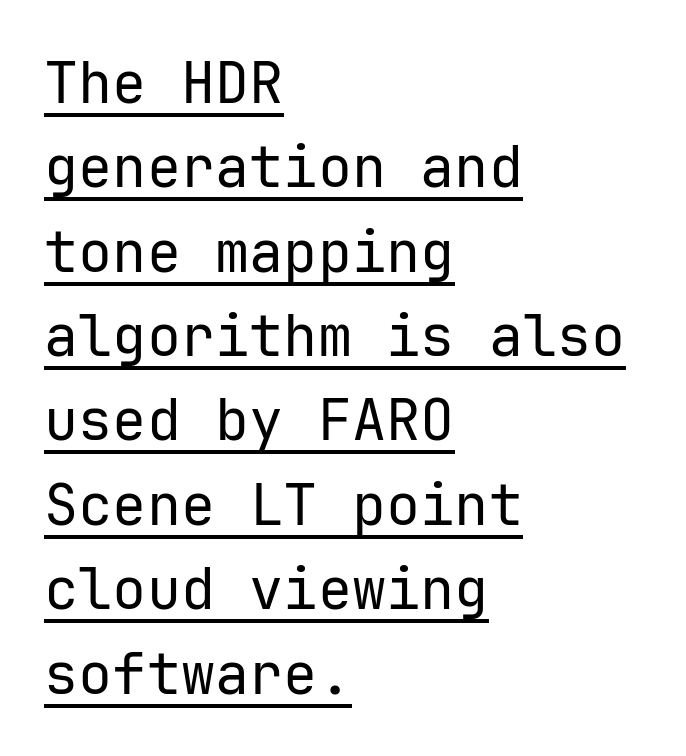
Q: Is the text bold? A: No.
Q: Is the text italic (slanted)? A: No, it is upright.
Q: Is the typeface a serif or a sans-serif typeface? A: Sans-serif.
Q: Is the text underlined? A: Yes.
Q: How is the paragraph aligned? A: Left-aligned.
Q: Is the spacing between letters normal or unusually wide? A: Normal.
Q: Is the spacing between lines tight, normal or loose? A: Normal.
Q: Width (condensed, normal, or wide)? A: Normal.
Q: Stroke contrast? A: Low.
Q: x-height? A: Medium.
Q: Monospaced? A: Yes.
